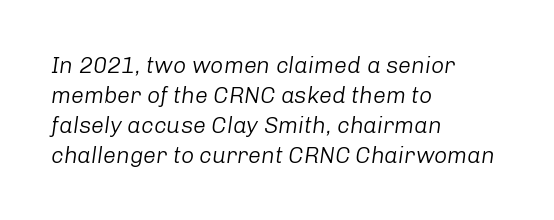
Q: Is the text bold? A: No.
Q: Is the text italic (slanted)? A: Yes, it leans right by about 8 degrees.
Q: Is the text underlined? A: No.
Q: How is the paragraph aligned? A: Left-aligned.
Q: Is the spacing between letters normal or unusually wide? A: Normal.
Q: Is the spacing between lines tight, normal or loose? A: Normal.
